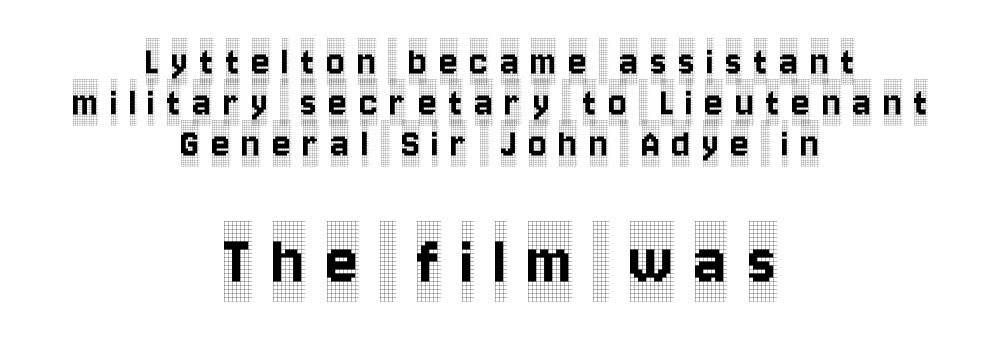
Q: Is the text italic (slanted)? A: No, it is upright.
Q: Is the typeface a serif or a sans-serif typeface? A: Serif.
Q: Is the text underlined? A: No.
Q: How is the paragraph aligned? A: Centered.
Q: Is the spacing between letters normal or unusually wide? A: Unusually wide.
Q: Is the spacing between lines tight, normal or loose? A: Tight.
Q: Which block of text is set in a larger size, the first (top) or the second (bottom)? A: The second (bottom) one.
Q: Width (condensed, normal, or wide)? A: Condensed.
Q: x-height? A: Large.
Q: Monospaced? A: No.
